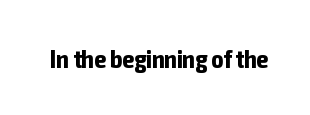
{"italic": "no", "bold": "yes", "underline": "no", "letter_spacing": "normal", "letter_spacing_em": 0.0, "glyph_px": 25}
